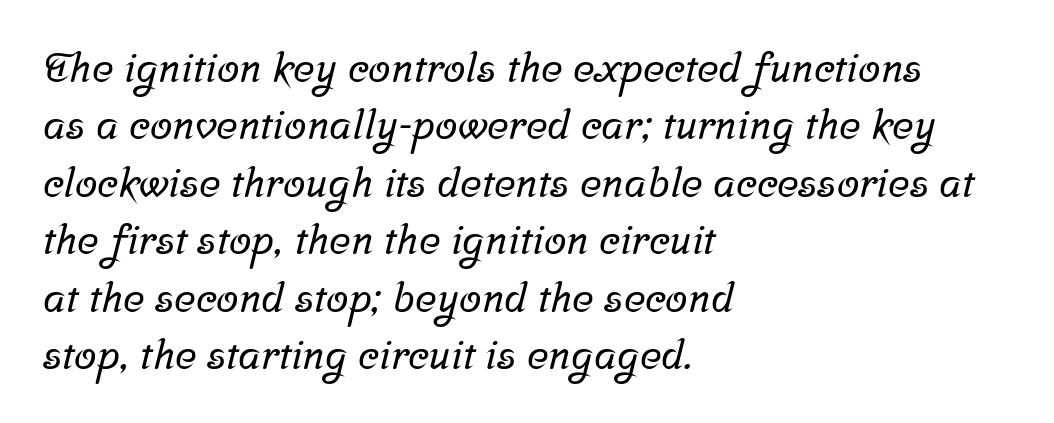
{"width": "normal", "stroke_contrast": "low", "x_height": "medium", "monospaced": "no", "underline": "no", "align": "left", "line_spacing": "normal", "line_spacing_ratio": 1.4, "letter_spacing": "normal", "letter_spacing_em": 0.0, "glyph_px": 41}
